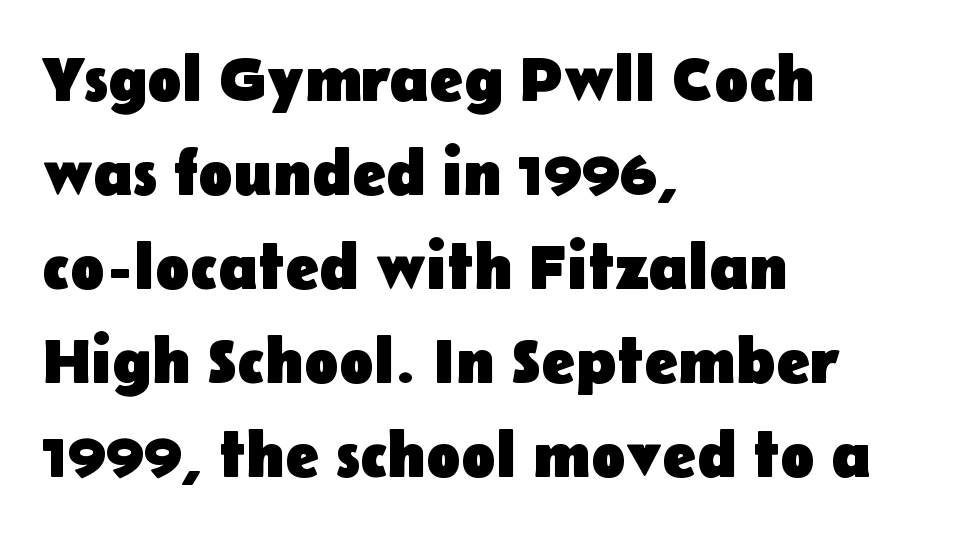
The image shows 64 px heavy sans-serif type, upright; set left-aligned, normal line spacing (1.47x), normal letter spacing, not underlined; low stroke contrast and a medium x-height.
